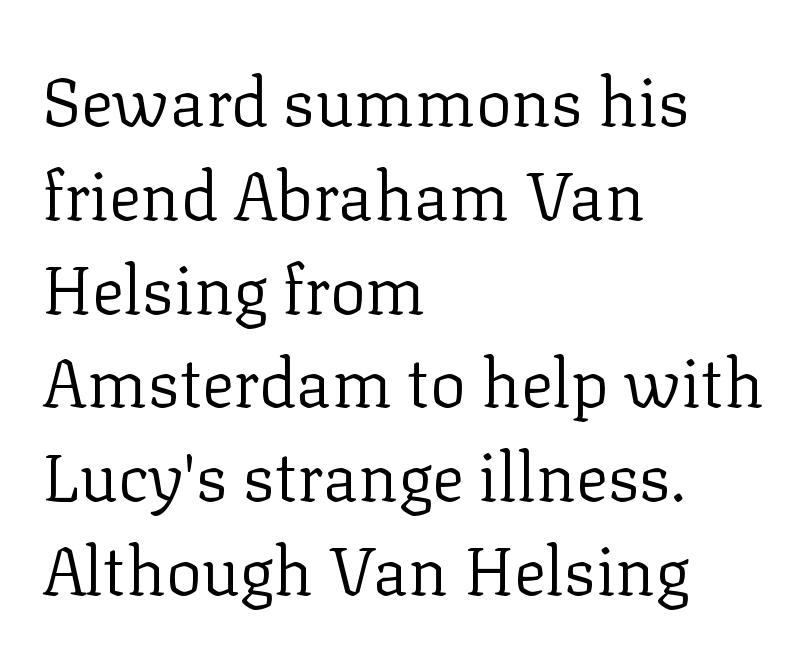
{"serif": "yes", "italic": "no", "bold": "no", "weight": "regular", "width": "normal", "stroke_contrast": "low", "x_height": "medium", "monospaced": "no", "underline": "no", "align": "left", "line_spacing": "normal", "line_spacing_ratio": 1.4, "letter_spacing": "normal", "letter_spacing_em": 0.0, "glyph_px": 67}
